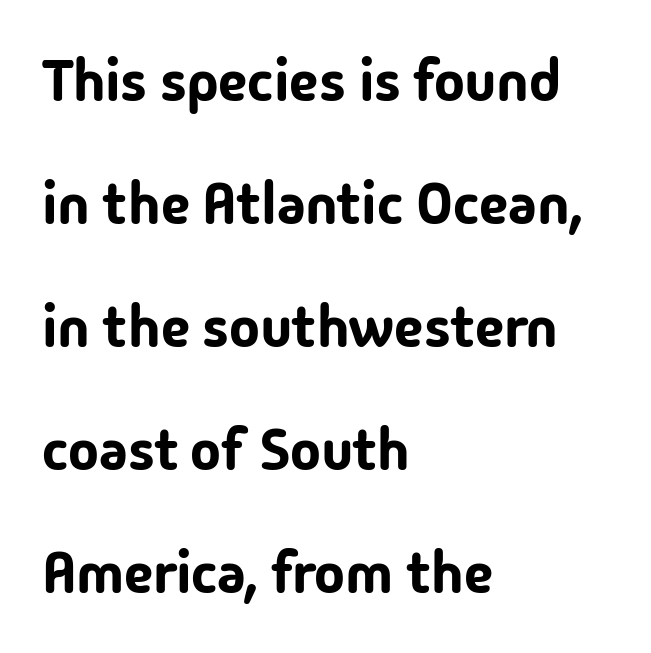
The image shows 58 px sans-serif type, upright; set left-aligned, loose line spacing (2.12x), normal letter spacing, not underlined; low stroke contrast and a medium x-height.
